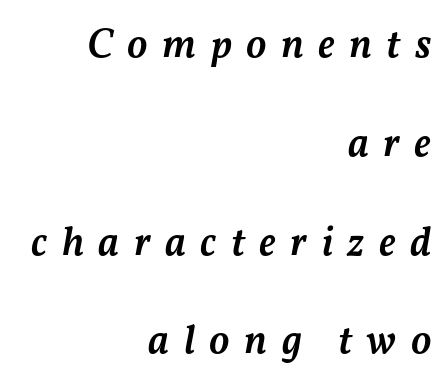
Observe the wide spacing: letters keep a clear distance from each other. Tall strokes in this sample are angled rather than plumb. Varying glyph widths throughout — classic text-font behaviour. The text block is weighted toward the right margin, trailing off unevenly leftward.
